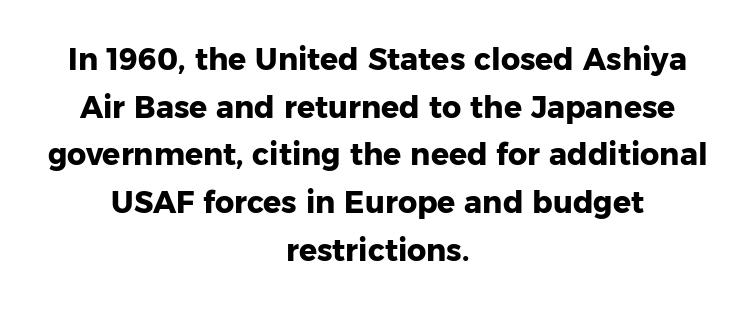
{"serif": "no", "italic": "no", "bold": "yes", "weight": "heavy", "width": "normal", "stroke_contrast": "low", "x_height": "medium", "monospaced": "no", "underline": "no", "align": "center", "line_spacing": "normal", "line_spacing_ratio": 1.59, "letter_spacing": "normal", "letter_spacing_em": 0.0, "glyph_px": 30}
